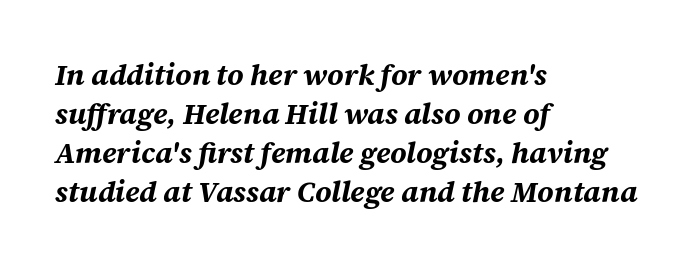
The rag falls on the right side of this text block. The area under the type is left untouched. A dark, heavy texture on the line: the type is bold. In terms of letterspacing, this is plain default setting.
